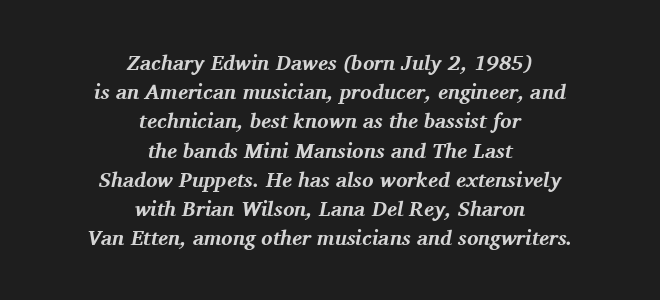
Q: Is the text bold? A: Yes.
Q: Is the text italic (slanted)? A: Yes, it leans right by about 11 degrees.
Q: Is the text underlined? A: No.
Q: How is the paragraph aligned? A: Centered.
Q: Is the spacing between letters normal or unusually wide? A: Normal.
Q: Is the spacing between lines tight, normal or loose? A: Normal.
